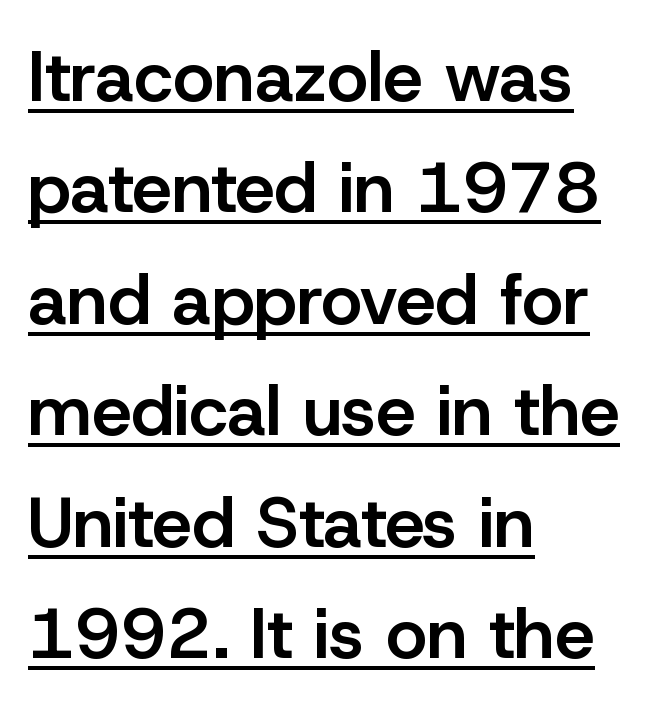
{"serif": "no", "italic": "no", "bold": "semi", "weight": "semibold", "width": "normal", "stroke_contrast": "low", "x_height": "medium", "monospaced": "no", "underline": "yes", "align": "left", "line_spacing": "normal", "line_spacing_ratio": 1.57, "letter_spacing": "normal", "letter_spacing_em": 0.0, "glyph_px": 71}
